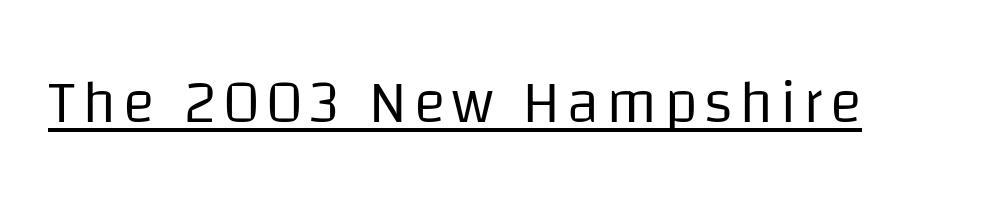
{"serif": "no", "italic": "no", "bold": "no", "weight": "regular", "width": "normal", "stroke_contrast": "low", "x_height": "large", "monospaced": "no", "underline": "yes", "glyph_px": 60}
